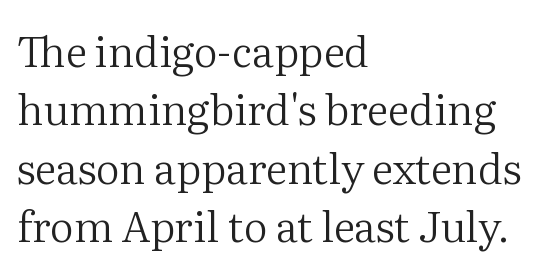
{"serif": "yes", "italic": "no", "bold": "no", "weight": "regular", "width": "normal", "stroke_contrast": "medium", "x_height": "medium", "monospaced": "no", "underline": "no", "align": "left", "line_spacing": "normal", "line_spacing_ratio": 1.39, "letter_spacing": "normal", "letter_spacing_em": 0.0, "glyph_px": 42}
